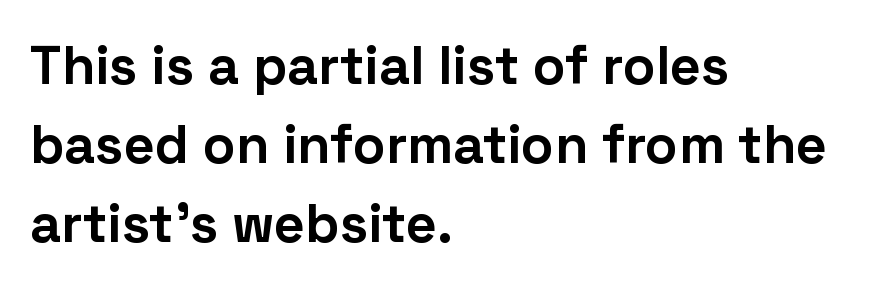
Q: Is the text bold? A: Yes.
Q: Is the text italic (slanted)? A: No, it is upright.
Q: Is the typeface a serif or a sans-serif typeface? A: Sans-serif.
Q: Is the text underlined? A: No.
Q: How is the paragraph aligned? A: Left-aligned.
Q: Is the spacing between letters normal or unusually wide? A: Normal.
Q: Is the spacing between lines tight, normal or loose? A: Normal.
Q: Width (condensed, normal, or wide)? A: Normal.
Q: Stroke contrast? A: Low.
Q: x-height? A: Medium.
Q: Monospaced? A: No.
